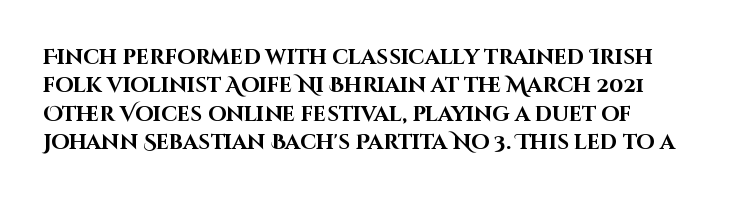
The lines in this sample share a left origin and differ only in where they stop. The block of text has a typical density, with ordinary space between rows. Posture: upright roman. The characters look thick and weighty, a clear bold. Letters rest on an invisible, unmarked baseline. There is no visible air inserted between adjacent glyphs.
